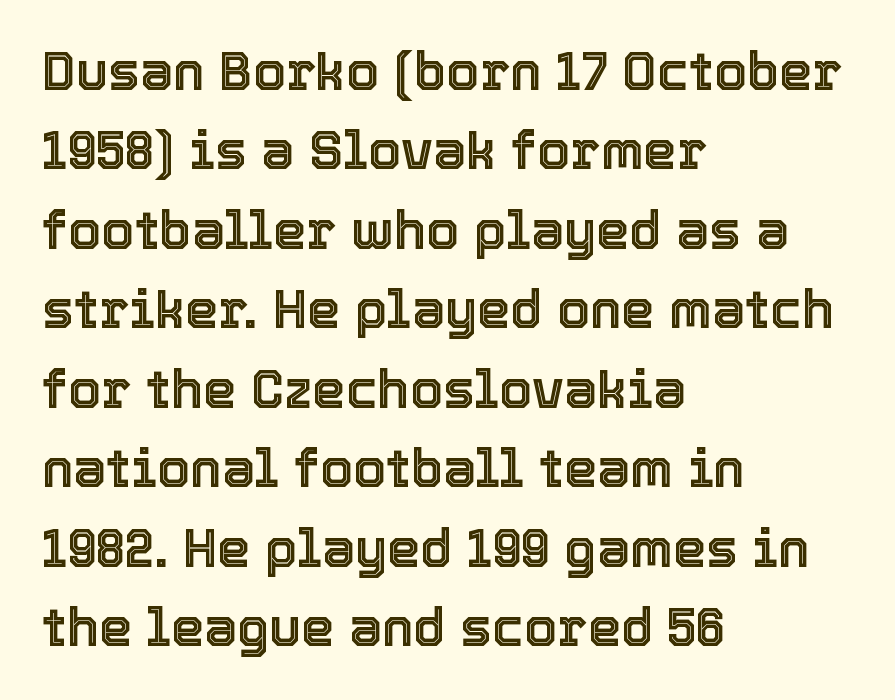
The image shows 53 px text type, upright; set left-aligned, normal line spacing (1.5x), normal letter spacing, not underlined; a medium x-height.
